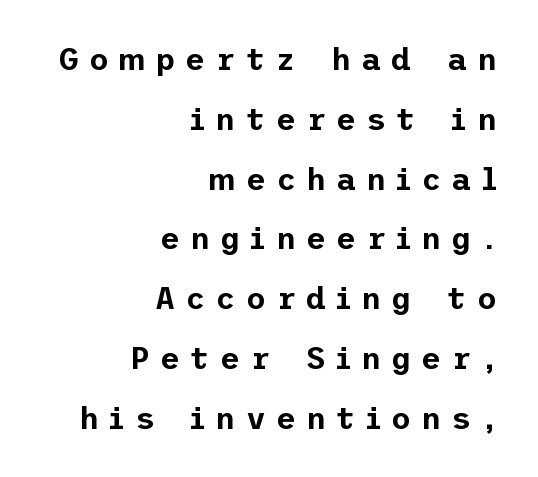
{"serif": "no", "italic": "no", "width": "normal", "stroke_contrast": "low", "x_height": "medium", "underline": "no", "align": "right", "line_spacing": "loose", "line_spacing_ratio": 1.93, "letter_spacing": "wide", "letter_spacing_em": 0.32, "glyph_px": 31}
